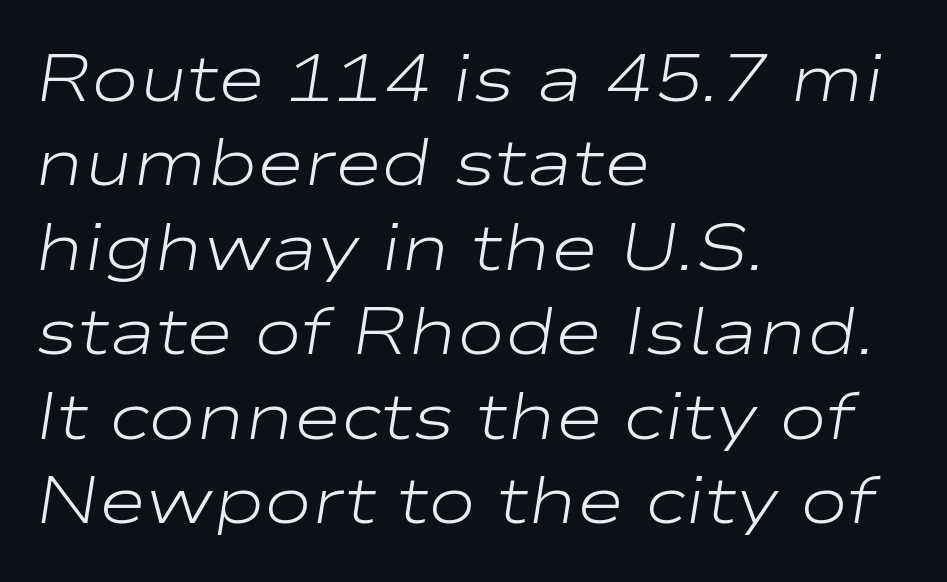
A clean baseline with only descenders dipping below it. The weight tops out at a normal text grade. Proportional: the letters do not fall into vertical columns. Italic: yes, the glyphs are oblique. The compositor pushed each line to the left boundary. Letter spacing: default.
